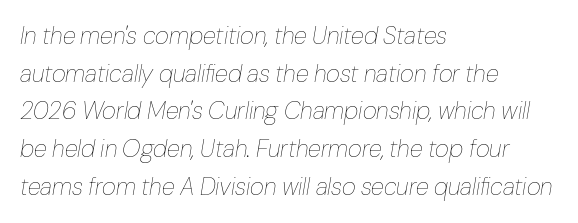
The image shows 24 px text type, italic (leaning right); set left-aligned, normal line spacing (1.57x), normal letter spacing, not underlined.
